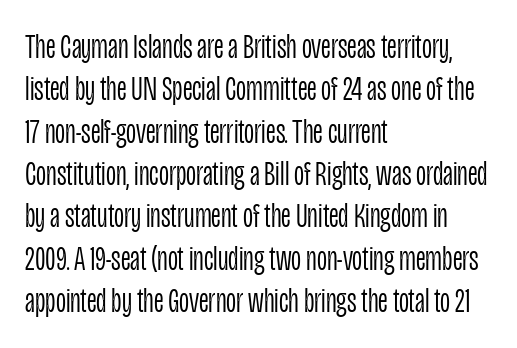
Unlike italic type, these characters show no tilt at all. Check the space under the baseline: it is left empty. The rendering uses natural spacing where letterforms have individual widths. In terms of letterform style, serifs are entirely absent. The horizontal fit of the characters is conventional and even.
